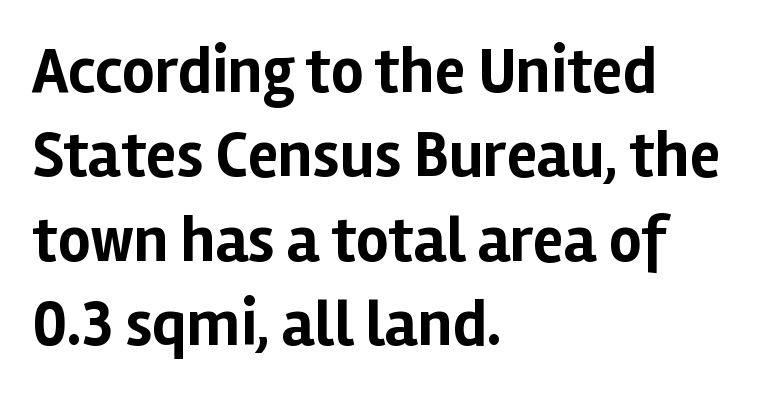
Spacing between characters is what you'd get straight out of the box. Look at the bottom of the vertical strokes: they stop flat, with no serifs. Students, observe: this is what conventionally led text looks like. The glyphs are unaccompanied by any horizontal stroke below them. Each glyph is drawn with heavy, bold strokes. Upright lettering throughout.
